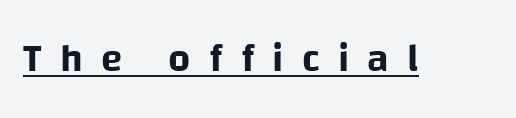
{"serif": "no", "italic": "no", "width": "normal", "stroke_contrast": "low", "x_height": "large", "monospaced": "no", "underline": "yes", "letter_spacing": "wide", "letter_spacing_em": 0.47, "glyph_px": 39}
